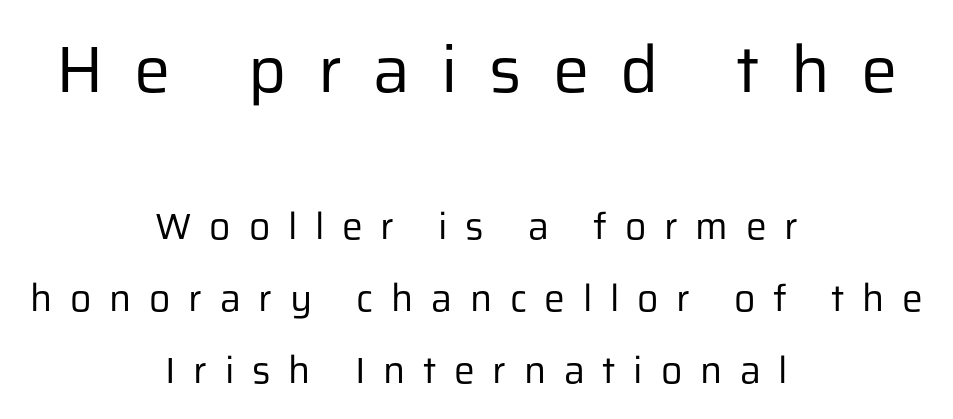
Q: Is the text bold? A: No.
Q: Is the text italic (slanted)? A: No, it is upright.
Q: Is the typeface a serif or a sans-serif typeface? A: Sans-serif.
Q: Is the text underlined? A: No.
Q: How is the paragraph aligned? A: Centered.
Q: Is the spacing between letters normal or unusually wide? A: Unusually wide.
Q: Is the spacing between lines tight, normal or loose? A: Loose.
Q: Which block of text is set in a larger size, the first (top) or the second (bottom)? A: The first (top) one.
Q: Width (condensed, normal, or wide)? A: Normal.
Q: Stroke contrast? A: Low.
Q: x-height? A: Medium.
Q: Monospaced? A: No.
